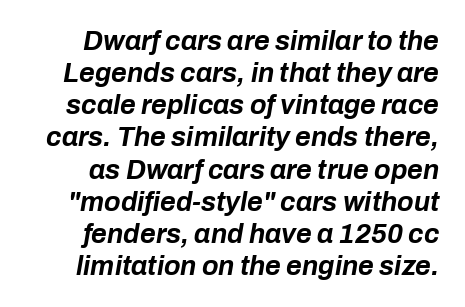
{"italic": "yes", "lean": "right", "slant_degrees": 10, "bold": "yes", "underline": "no", "line_spacing_ratio": 1.19, "letter_spacing": "normal", "letter_spacing_em": 0.0, "glyph_px": 27}
